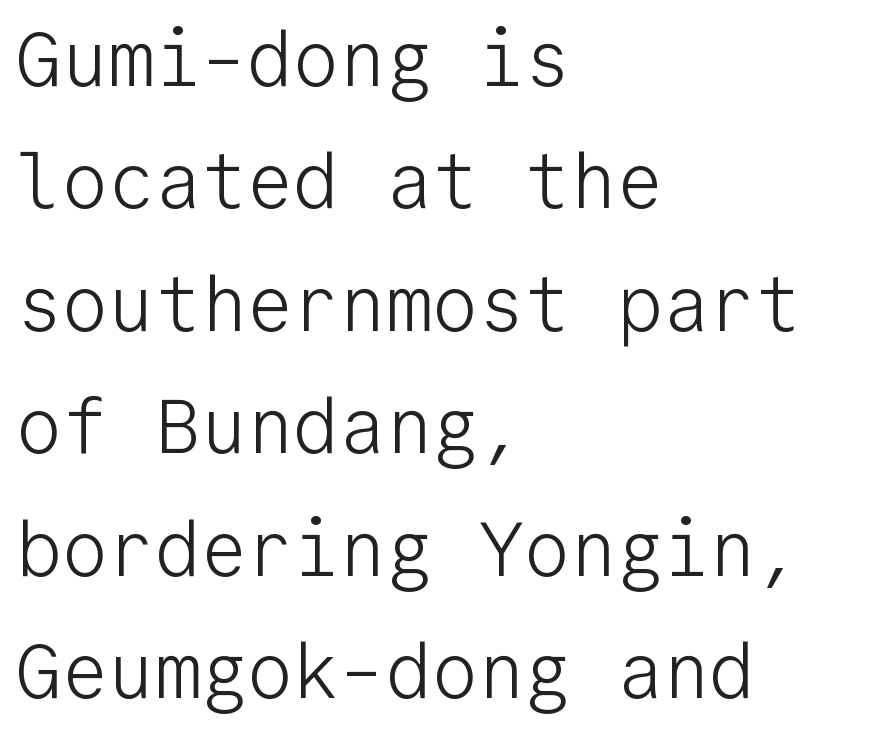
The horizontal fit of the characters is conventional and even. This reads as an unemphasized weight, regular at the heaviest. Designer's note — italics off, roman on. Unlike a traditional serif, this face leaves its strokes unadorned. The rendering uses typewriter-style spacing with identical character cells. Just letters on the line, the space beneath them empty.
